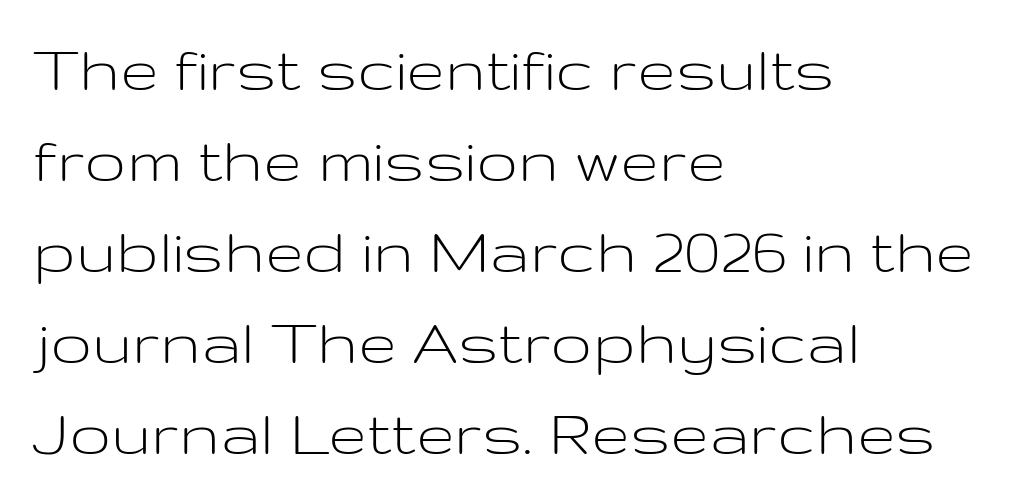
Regarding leading, the lines here are spaced in the standard way. Counters stay open thanks to moderate or lighter strokes. Rule under the text: the space is simply empty. Horizontally, the lines are justified to the leading edge only. Nobody touched the tracking dial on this one.
